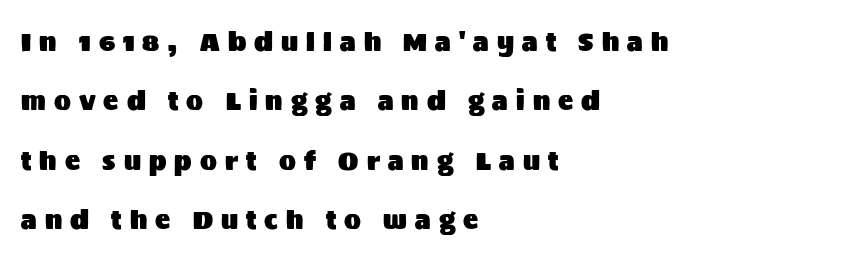
Q: Is the text italic (slanted)? A: No, it is upright.
Q: Is the text underlined? A: No.
Q: How is the paragraph aligned? A: Left-aligned.
Q: Is the spacing between letters normal or unusually wide? A: Unusually wide.
Q: Is the spacing between lines tight, normal or loose? A: Loose.
